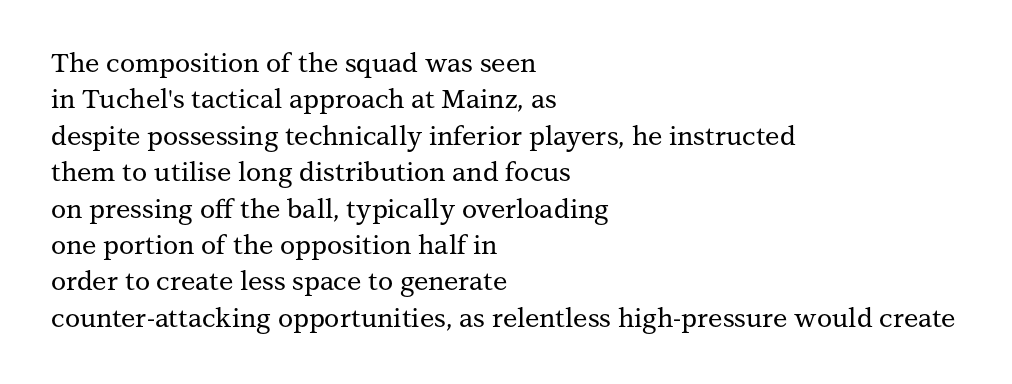
{"italic": "no", "underline": "no", "align": "left", "line_spacing": "normal", "line_spacing_ratio": 1.4, "letter_spacing": "normal", "letter_spacing_em": 0.0, "glyph_px": 26}
